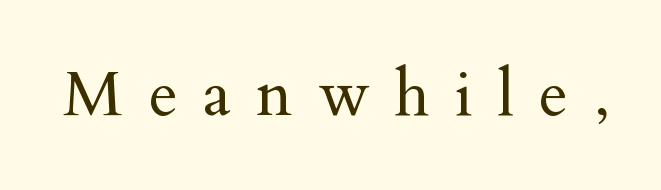
The image shows 64 px regular-weight serif type, upright; set unusually wide letter spacing (+0.39 em), not underlined; medium stroke contrast and a small x-height.
